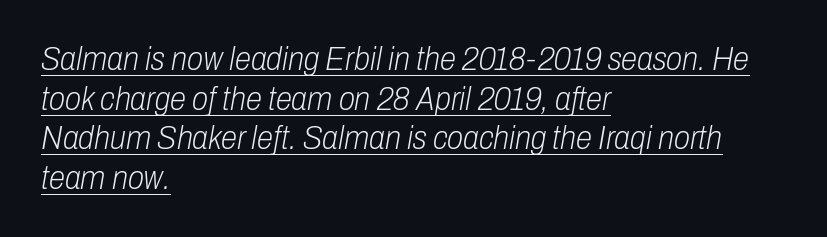
Alignment: flush left. Quick note: italic. The sample's only ornament is a line tracing under the words. Is the letter spacing exaggerated? No — it looks like the ordinary default. Letters have the restrained weight of plain body copy at most.
